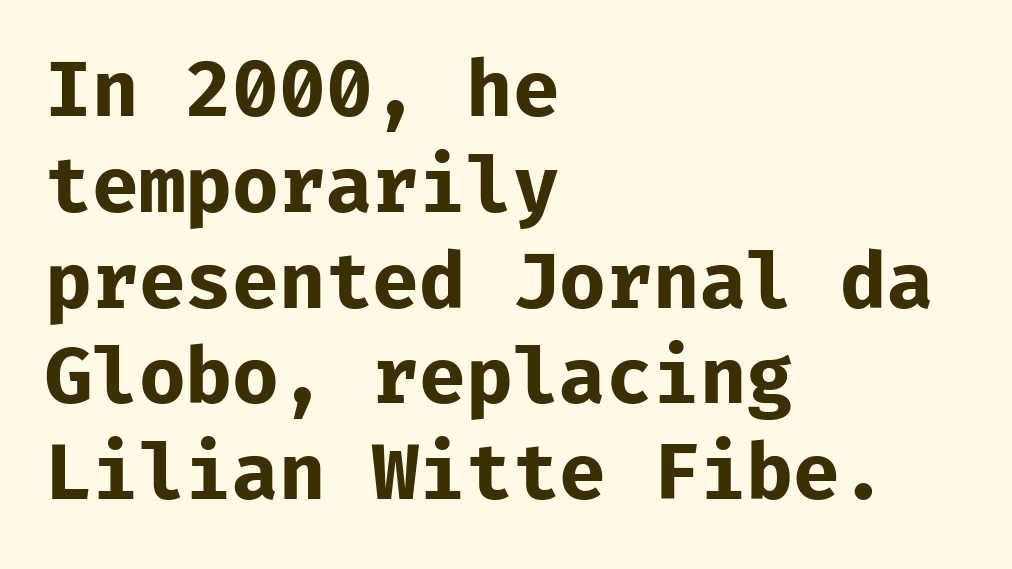
Q: Is the text bold? A: Yes.
Q: Is the text italic (slanted)? A: No, it is upright.
Q: Is the typeface a serif or a sans-serif typeface? A: Sans-serif.
Q: Is the text underlined? A: No.
Q: How is the paragraph aligned? A: Left-aligned.
Q: Is the spacing between letters normal or unusually wide? A: Normal.
Q: Is the spacing between lines tight, normal or loose? A: Normal.
Q: Width (condensed, normal, or wide)? A: Normal.
Q: Stroke contrast? A: Low.
Q: x-height? A: Medium.
Q: Monospaced? A: Yes.
